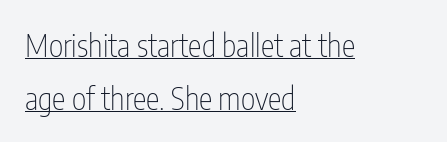
{"serif": "no", "italic": "no", "bold": "no", "weight": "thin", "width": "condensed", "stroke_contrast": "low", "x_height": "medium", "monospaced": "no", "underline": "yes", "align": "left", "line_spacing": "normal", "line_spacing_ratio": 1.7, "letter_spacing": "normal", "letter_spacing_em": 0.0, "glyph_px": 31}
